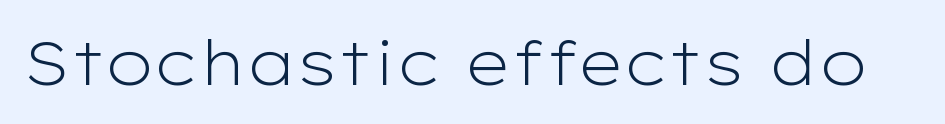
{"serif": "no", "italic": "no", "bold": "no", "weight": "light", "width": "wide", "stroke_contrast": "low", "x_height": "medium", "monospaced": "no", "underline": "no", "letter_spacing": "normal", "letter_spacing_em": 0.0, "glyph_px": 62}
